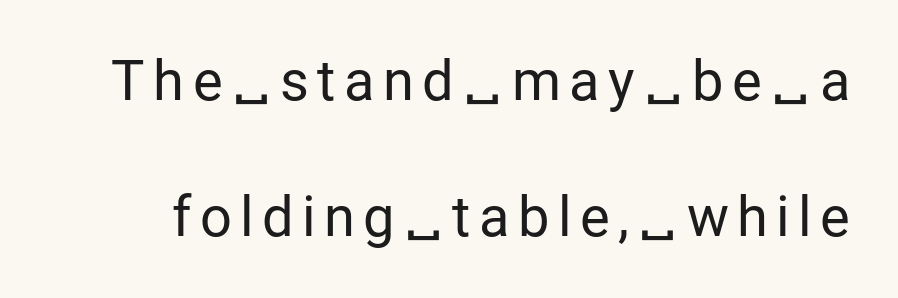
The image shows 56 px regular-weight sans-serif type, upright; set loose line spacing (2.42x), not underlined; low stroke contrast and a medium x-height.
